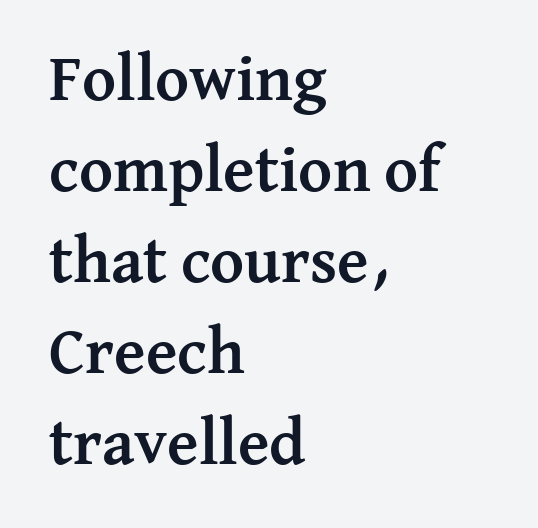
The image shows 65 px semibold serif type, upright; set left-aligned, normal line spacing (1.4x), normal letter spacing, not underlined; medium stroke contrast and a medium x-height.
